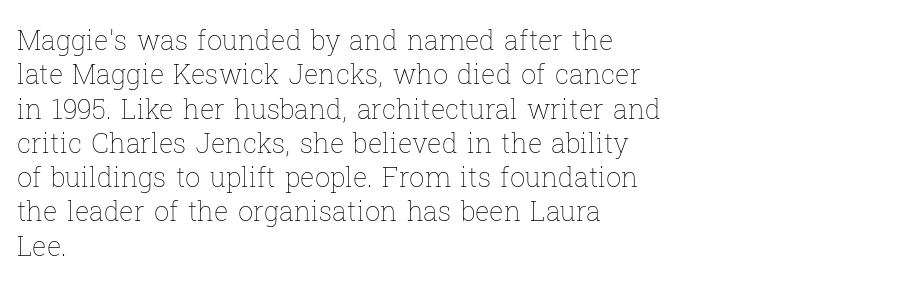
{"italic": "no", "bold": "no", "underline": "no", "align": "left", "line_spacing": "normal", "line_spacing_ratio": 1.27, "letter_spacing": "normal", "letter_spacing_em": 0.0, "glyph_px": 27}
